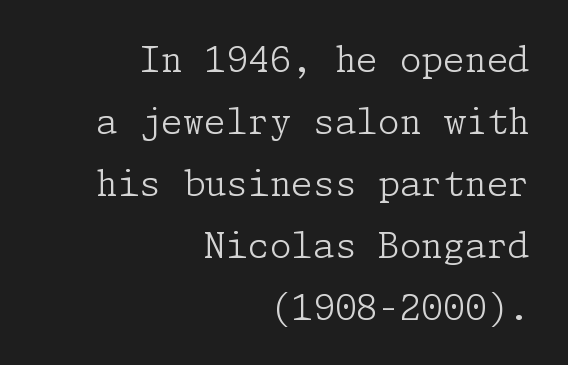
The image shows 35 px light serif type, upright; set right-aligned, line spacing 1.77x, normal letter spacing, not underlined; low stroke contrast and a medium x-height.
